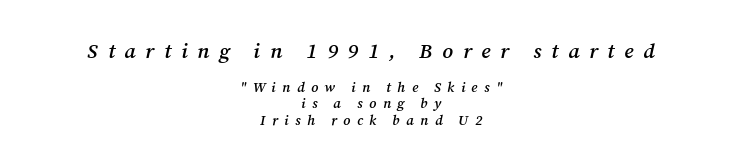
The image shows 21 px text type, italic (leaning right); set centered, line spacing 1.16x, unusually wide letter spacing (+0.46 em), not underlined; the first (top) block is 1.5x larger.
